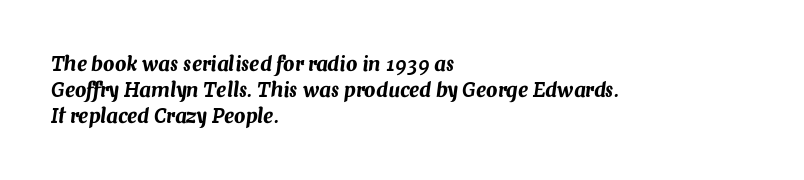
{"italic": "yes", "lean": "right", "slant_degrees": 7, "underline": "no", "align": "left", "line_spacing": "normal", "line_spacing_ratio": 1.29, "letter_spacing": "normal", "letter_spacing_em": 0.0, "glyph_px": 20}
